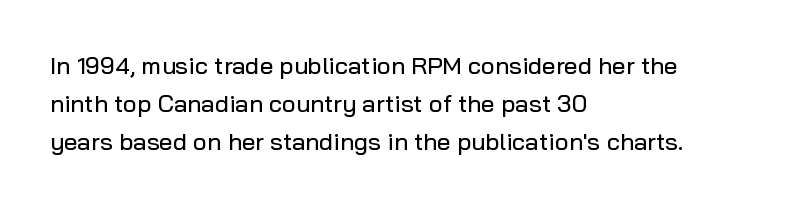
A normal amount of white space separates one row of letters from the next. In terms of letterspacing, this is plain default setting. Quick note: not italic, upright. Only glyphs here, with clear space below each row. Horizontally, the lines are justified to the leading edge only.
